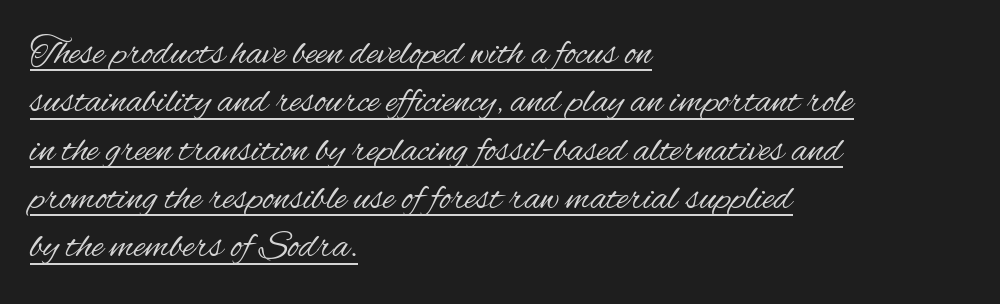
Think of a printed novel: that variable character pitch is what you see here. The passage shown has conventional tracking throughout. Classification — sans serif. Underlining? Definitely there. These lines are set flush left with a ragged right edge.
